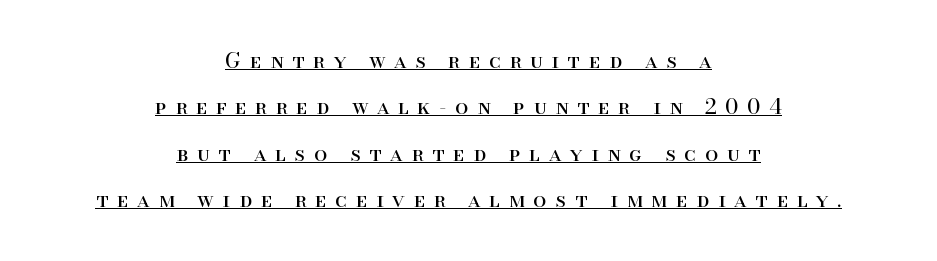
{"italic": "no", "bold": "no", "underline": "yes", "align": "center", "line_spacing": "loose", "line_spacing_ratio": 2.21, "letter_spacing": "wide", "letter_spacing_em": 0.42, "glyph_px": 21}
